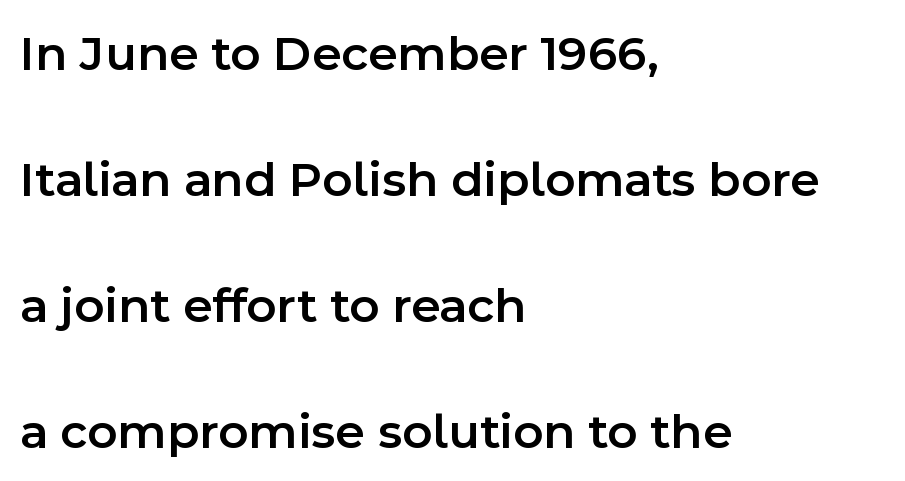
These lines are rendered in a variable-pitch font. Slightly chunky letters — semibold, I'd say, not full bold. This sample uses a sans-serif face. Look at the tracking — it's just the regular setting, nothing added.
